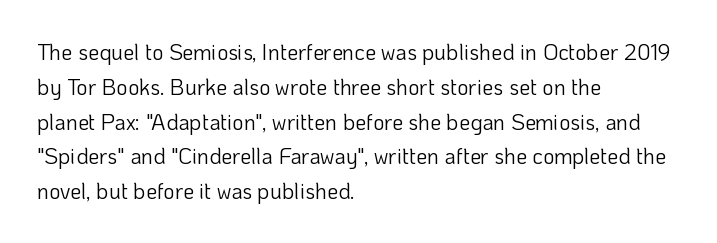
The image shows 22 px text type, upright; set left-aligned, normal line spacing (1.58x), normal letter spacing, not underlined.
